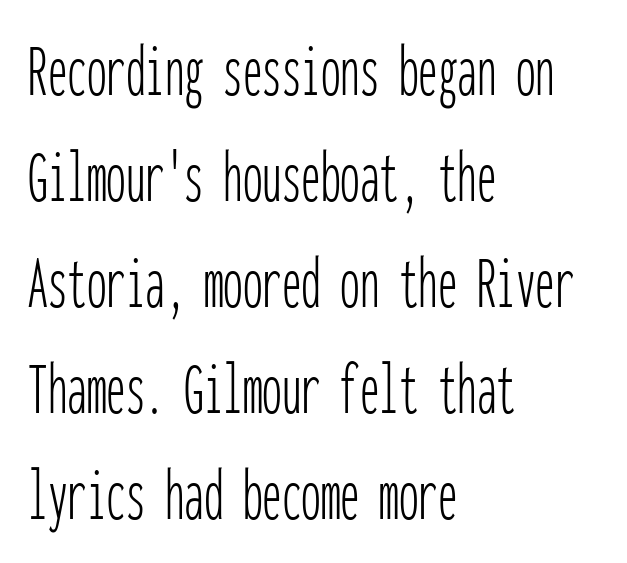
The image shows 78 px thin, condensed sans-serif type, upright, monospaced; set left-aligned, normal line spacing (1.36x), normal letter spacing, not underlined; low stroke contrast and a medium x-height.
